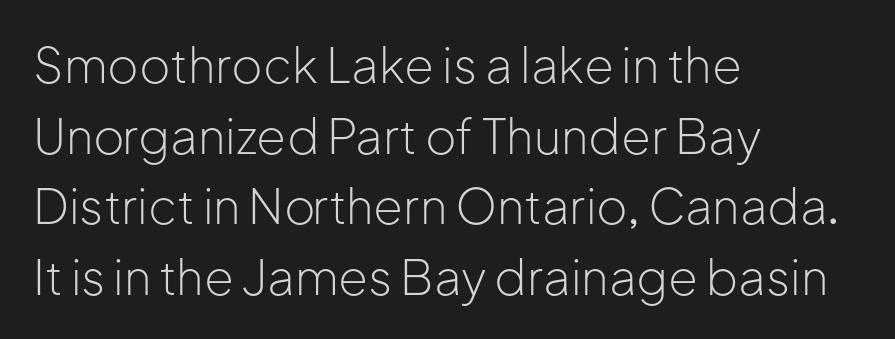
{"serif": "no", "italic": "no", "bold": "no", "weight": "light", "width": "normal", "stroke_contrast": "low", "x_height": "medium", "monospaced": "no", "underline": "no", "align": "left", "line_spacing": "normal", "line_spacing_ratio": 1.47, "letter_spacing": "normal", "letter_spacing_em": 0.0, "glyph_px": 48}
